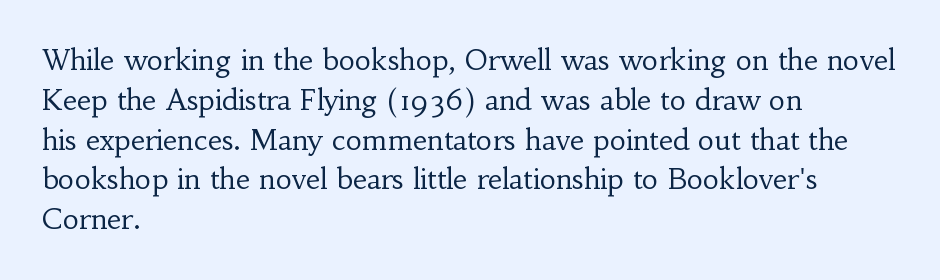
The image shows 28 px regular-weight serif type, upright; set left-aligned, normal line spacing (1.42x), normal letter spacing, not underlined; low stroke contrast and a small x-height.
